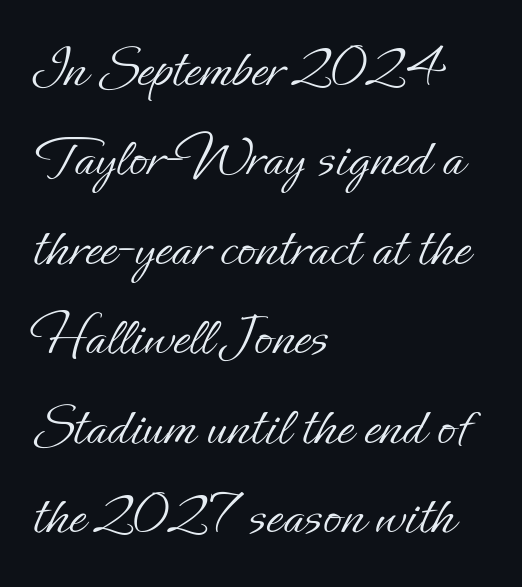
Q: Is the text bold? A: No.
Q: Is the text italic (slanted)? A: Yes.
Q: Is the text underlined? A: No.
Q: How is the paragraph aligned? A: Left-aligned.
Q: Is the spacing between letters normal or unusually wide? A: Normal.
Q: Is the spacing between lines tight, normal or loose? A: Normal.
Q: Width (condensed, normal, or wide)? A: Normal.
Q: Stroke contrast? A: Low.
Q: x-height? A: Small.
Q: Monospaced? A: No.
